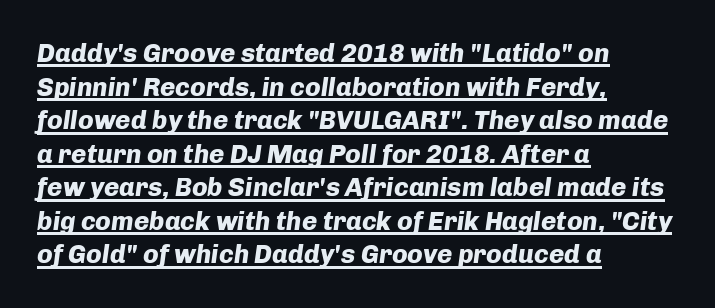
The image shows 26 px bold type, italic (leaning right); set left-aligned, normal line spacing (1.29x), normal letter spacing, underlined.
